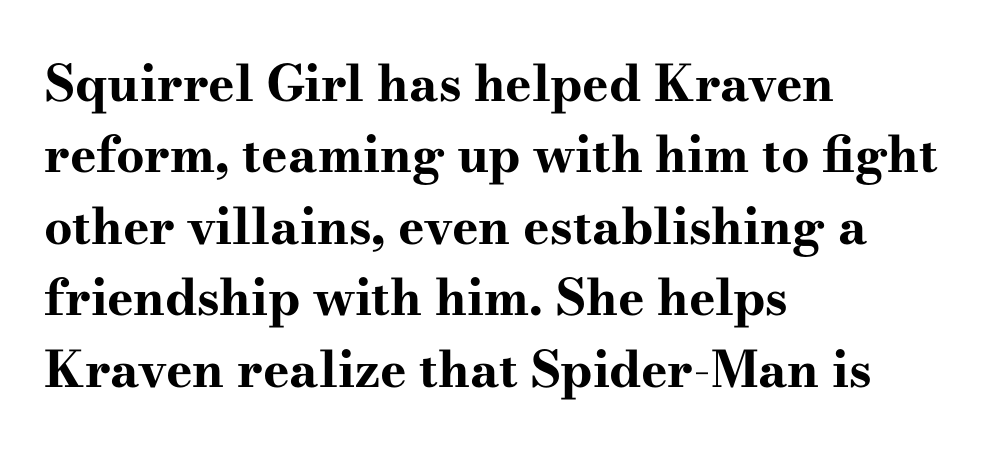
Classification — serif. The block of text has a typical density, with ordinary space between rows. A full-strength bold gives these letters their thick strokes. This rendering features lettering with no underline. Is this a fixed-width face? No — the glyphs have proportional, varying widths. The compositor pushed each line to the left boundary.
